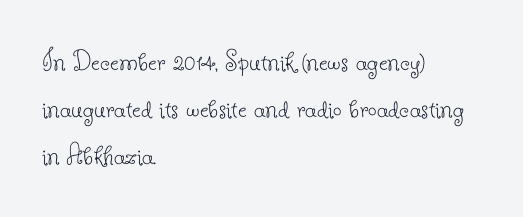
Q: Is the text bold? A: No.
Q: Is the text italic (slanted)? A: No, it is upright.
Q: Is the typeface a serif or a sans-serif typeface? A: Serif.
Q: Is the text underlined? A: No.
Q: How is the paragraph aligned? A: Left-aligned.
Q: Is the spacing between letters normal or unusually wide? A: Normal.
Q: Is the spacing between lines tight, normal or loose? A: Normal.
Q: Width (condensed, normal, or wide)? A: Normal.
Q: Stroke contrast? A: Low.
Q: x-height? A: Small.
Q: Monospaced? A: No.
